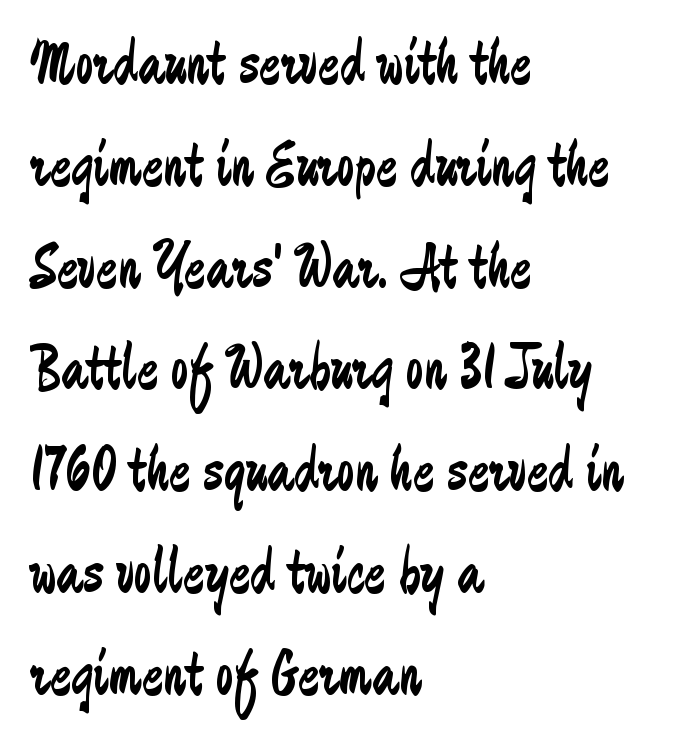
The image shows 64 px regular-weight, condensed sans-serif type; set left-aligned, normal line spacing (1.59x), normal letter spacing, not underlined; low stroke contrast and a medium x-height.
